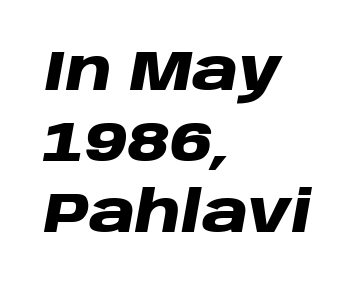
The image shows 57 px heavy, wide type, italic (leaning right); set left-aligned, normal line spacing (1.25x), normal letter spacing, not underlined; low stroke contrast and a large x-height.
